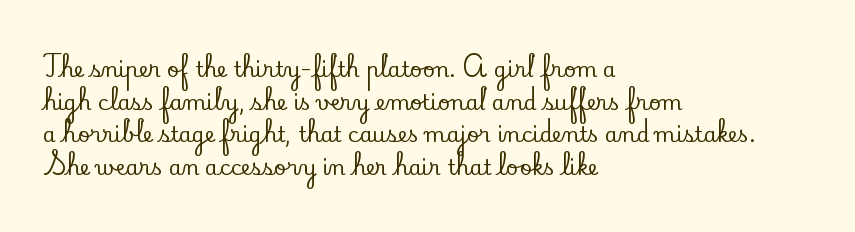
The image shows 21 px text type, upright; set left-aligned, normal line spacing (1.55x), normal letter spacing, not underlined.
